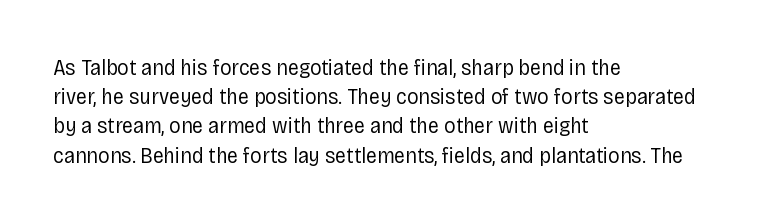
Nothing unusual about the tracking: characters are spaced as the font intends. Caption: multi-line text, flush left, ragged right. How would I describe the line gaps? Plain and ordinary. Unbolded letterforms with no extra heft.
